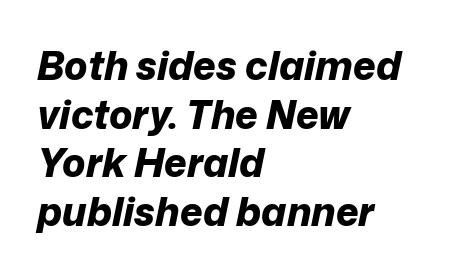
The image shows 39 px bold type, italic (leaning right); set left-aligned, normal line spacing (1.25x), normal letter spacing, not underlined; low stroke contrast and a medium x-height.
